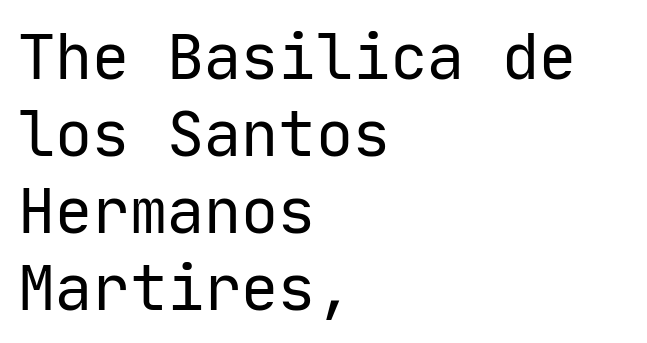
{"serif": "no", "italic": "no", "bold": "no", "weight": "regular", "width": "normal", "stroke_contrast": "low", "x_height": "medium", "monospaced": "yes", "underline": "no", "align": "left", "line_spacing_ratio": 1.24, "letter_spacing": "normal", "letter_spacing_em": 0.0, "glyph_px": 62}
